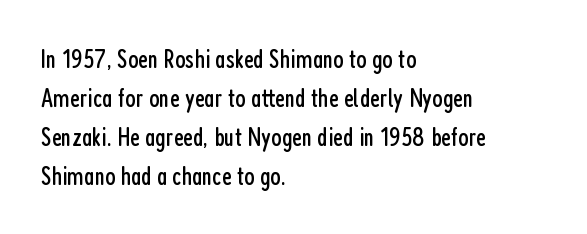
Default kerning and tracking; the words read as compact shapes. No heavy texture on the line: the type isn't bold. A roman cut, with each character standing at attention. Notice how the passage keeps a crisp vertical edge on the left only. Bare-footed words on every line.
